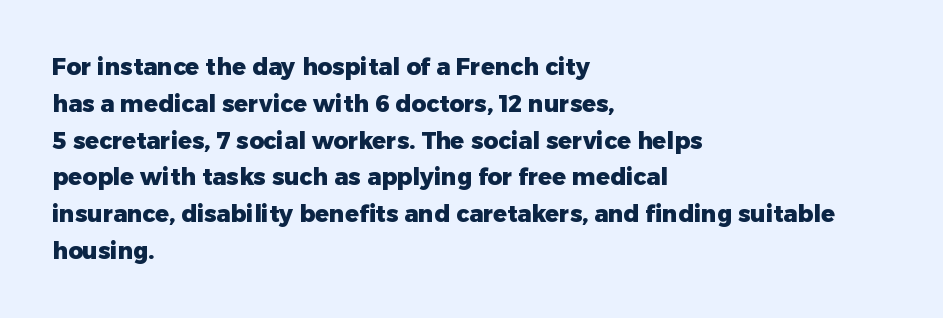
{"italic": "no", "bold": "yes", "underline": "no", "align": "left", "line_spacing": "normal", "line_spacing_ratio": 1.6, "letter_spacing": "normal", "letter_spacing_em": 0.0, "glyph_px": 23}
